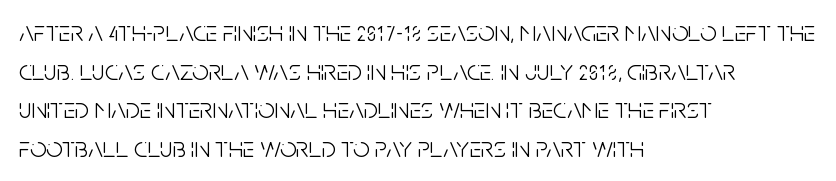
Q: Is the text bold? A: No.
Q: Is the text italic (slanted)? A: No, it is upright.
Q: Is the typeface a serif or a sans-serif typeface? A: Sans-serif.
Q: Is the text underlined? A: No.
Q: How is the paragraph aligned? A: Left-aligned.
Q: Is the spacing between letters normal or unusually wide? A: Normal.
Q: Is the spacing between lines tight, normal or loose? A: Normal.
Q: Width (condensed, normal, or wide)? A: Condensed.
Q: Stroke contrast? A: Low.
Q: x-height? A: Large.
Q: Monospaced? A: No.
